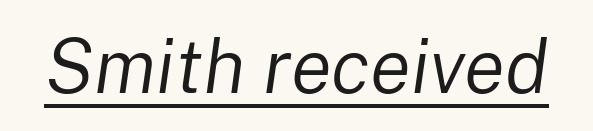
{"italic": "yes", "lean": "right", "slant_degrees": 8, "bold": "no", "weight": "regular", "width": "normal", "stroke_contrast": "low", "x_height": "medium", "monospaced": "no", "underline": "yes", "letter_spacing": "normal", "letter_spacing_em": 0.0, "glyph_px": 76}
